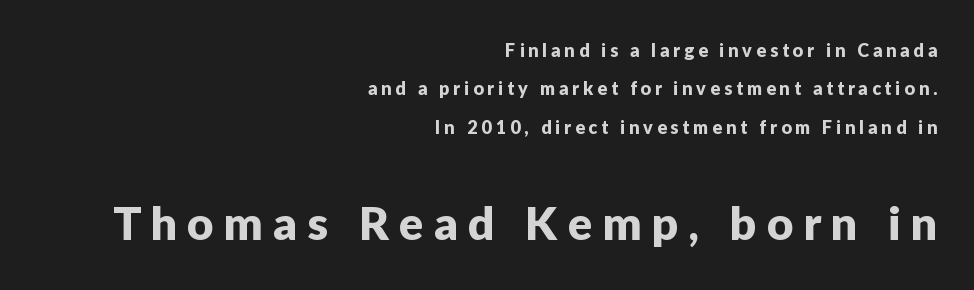
Q: Is the text italic (slanted)? A: No, it is upright.
Q: Is the typeface a serif or a sans-serif typeface? A: Sans-serif.
Q: Is the text underlined? A: No.
Q: How is the paragraph aligned? A: Right-aligned.
Q: Is the spacing between letters normal or unusually wide? A: Unusually wide.
Q: Is the spacing between lines tight, normal or loose? A: Loose.
Q: Which block of text is set in a larger size, the first (top) or the second (bottom)? A: The second (bottom) one.
Q: Width (condensed, normal, or wide)? A: Normal.
Q: Stroke contrast? A: Low.
Q: x-height? A: Medium.
Q: Monospaced? A: No.
